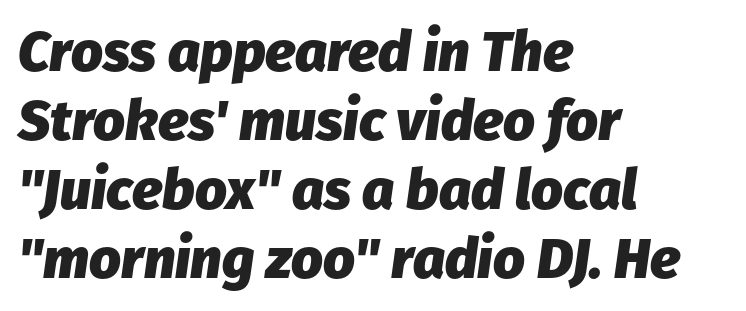
Q: Is the text bold? A: Yes.
Q: Is the text italic (slanted)? A: Yes, it leans right by about 8 degrees.
Q: Is the text underlined? A: No.
Q: How is the paragraph aligned? A: Left-aligned.
Q: Is the spacing between letters normal or unusually wide? A: Normal.
Q: Width (condensed, normal, or wide)? A: Normal.
Q: Stroke contrast? A: Low.
Q: x-height? A: Medium.
Q: Monospaced? A: No.
